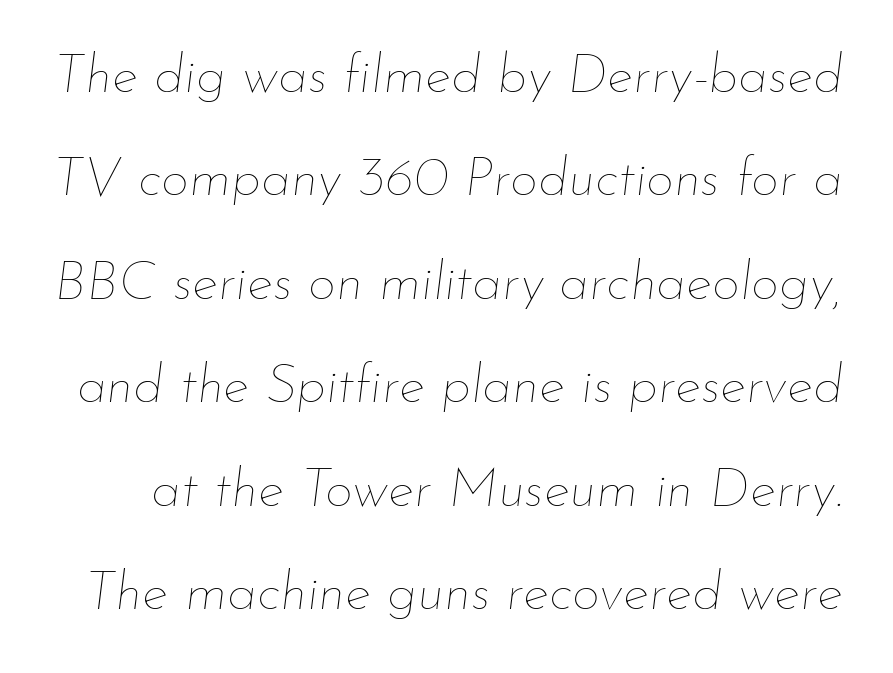
{"italic": "yes", "lean": "right", "slant_degrees": 7, "bold": "no", "weight": "thin", "width": "normal", "stroke_contrast": "low", "x_height": "small", "monospaced": "no", "underline": "no", "line_spacing_ratio": 1.88, "letter_spacing": "normal", "letter_spacing_em": 0.0, "glyph_px": 55}
